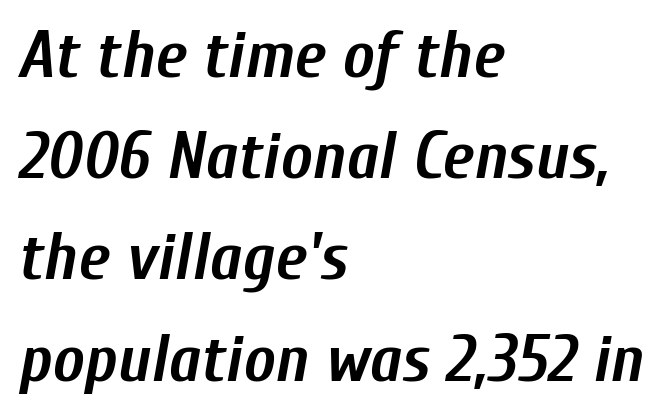
{"italic": "yes", "lean": "right", "slant_degrees": 10, "bold": "yes", "weight": "semibold", "width": "condensed", "stroke_contrast": "low", "x_height": "medium", "monospaced": "no", "underline": "no", "align": "left", "line_spacing": "normal", "line_spacing_ratio": 1.51, "letter_spacing": "normal", "letter_spacing_em": 0.0, "glyph_px": 67}
